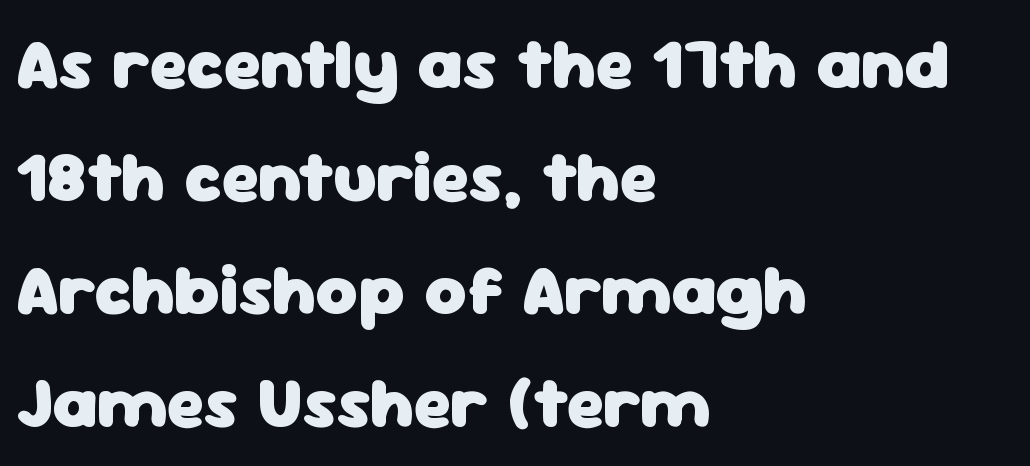
Q: Is the text bold? A: Yes.
Q: Is the text italic (slanted)? A: No, it is upright.
Q: Is the typeface a serif or a sans-serif typeface? A: Sans-serif.
Q: Is the text underlined? A: No.
Q: How is the paragraph aligned? A: Left-aligned.
Q: Is the spacing between letters normal or unusually wide? A: Normal.
Q: Is the spacing between lines tight, normal or loose? A: Normal.
Q: Width (condensed, normal, or wide)? A: Normal.
Q: Stroke contrast? A: Low.
Q: x-height? A: Medium.
Q: Monospaced? A: No.
